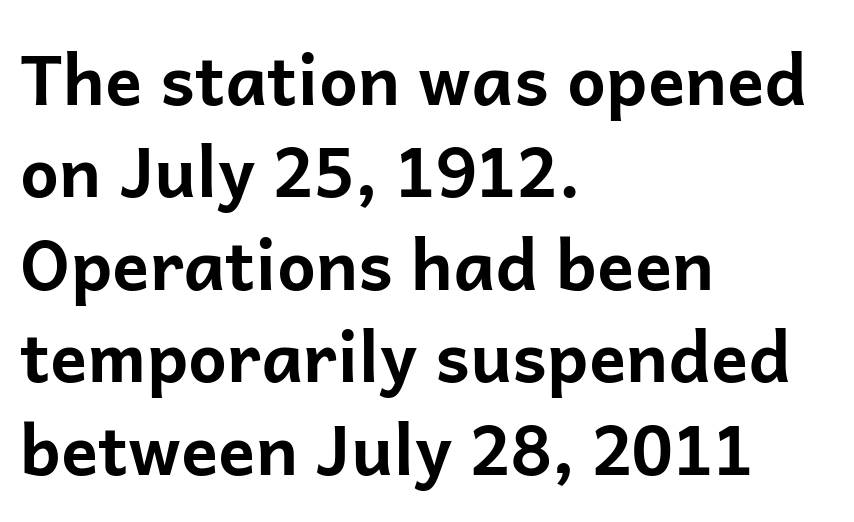
The image shows 69 px bold sans-serif type, upright; set left-aligned, normal line spacing (1.34x), normal letter spacing, not underlined; low stroke contrast and a medium x-height.
